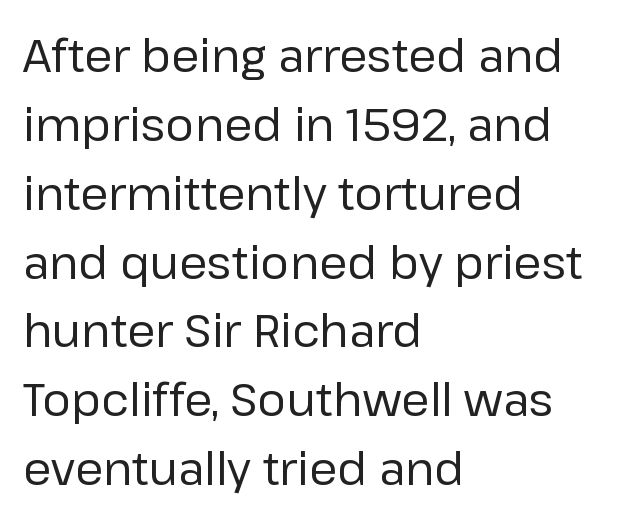
The image shows 45 px regular-weight sans-serif type, upright; set left-aligned, normal line spacing (1.53x), normal letter spacing, not underlined; low stroke contrast and a medium x-height.
